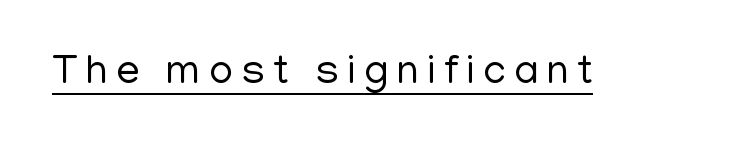
{"serif": "no", "italic": "no", "bold": "no", "weight": "regular", "width": "normal", "stroke_contrast": "low", "x_height": "medium", "monospaced": "no", "underline": "yes", "glyph_px": 42}
